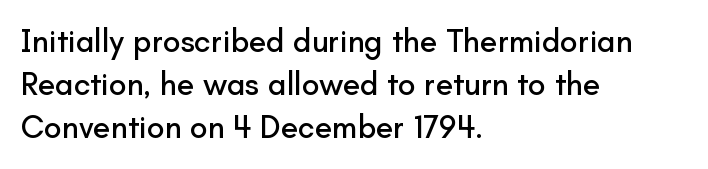
Q: Is the text italic (slanted)? A: No, it is upright.
Q: Is the typeface a serif or a sans-serif typeface? A: Sans-serif.
Q: Is the text underlined? A: No.
Q: How is the paragraph aligned? A: Left-aligned.
Q: Is the spacing between letters normal or unusually wide? A: Normal.
Q: Is the spacing between lines tight, normal or loose? A: Normal.
Q: Width (condensed, normal, or wide)? A: Normal.
Q: Stroke contrast? A: Low.
Q: x-height? A: Small.
Q: Monospaced? A: No.
